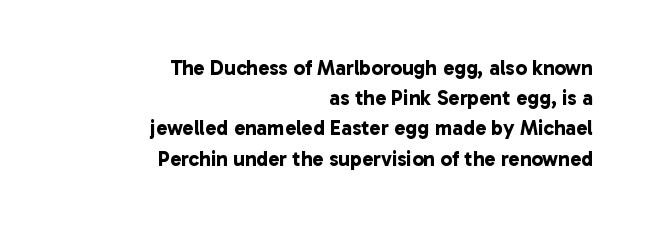
Only glyphs here, with clear space below each row. This is heavy type, rendered in bold. The rendering uses a moderate line-height, typical for paragraphs. Compared with typical body copy, the letter spacing here is the same.
